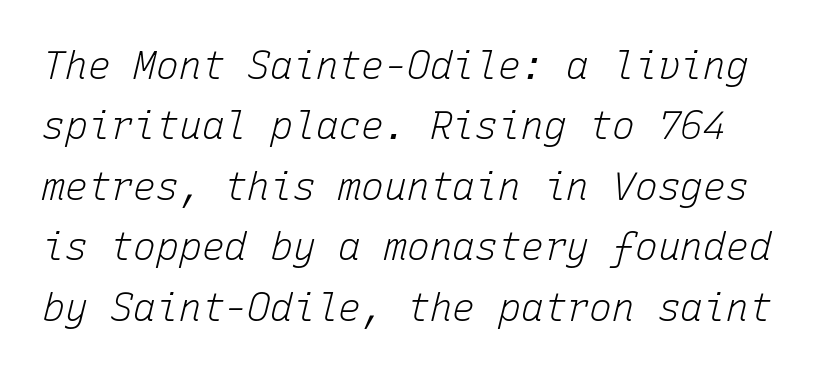
The image shows 38 px light type, italic (leaning right), monospaced; set normal line spacing (1.59x), normal letter spacing, not underlined; low stroke contrast and a medium x-height.
